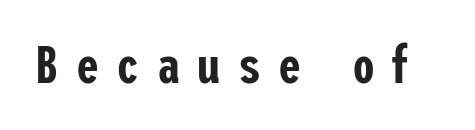
{"serif": "no", "italic": "no", "width": "condensed", "stroke_contrast": "low", "x_height": "medium", "underline": "no", "letter_spacing": "wide", "letter_spacing_em": 0.33, "glyph_px": 52}
